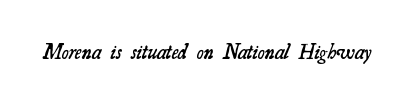
{"bold": "semi", "underline": "no", "letter_spacing": "normal", "letter_spacing_em": 0.0, "glyph_px": 21}
